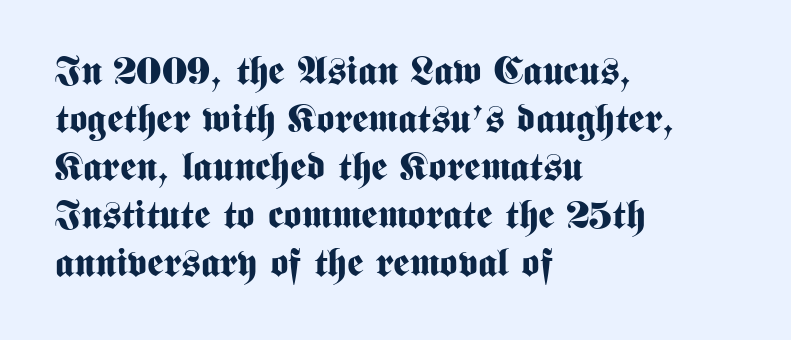
{"serif": "no", "italic": "no", "bold": "yes", "weight": "bold", "width": "condensed", "stroke_contrast": "medium", "x_height": "medium", "monospaced": "no", "underline": "no", "align": "left", "line_spacing_ratio": 1.23, "letter_spacing": "normal", "letter_spacing_em": 0.0, "glyph_px": 39}
